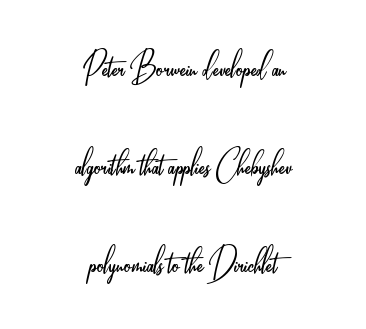
Q: Is the text bold? A: No.
Q: Is the text italic (slanted)? A: Yes.
Q: Is the typeface a serif or a sans-serif typeface? A: Sans-serif.
Q: Is the text underlined? A: No.
Q: How is the paragraph aligned? A: Centered.
Q: Is the spacing between letters normal or unusually wide? A: Normal.
Q: Is the spacing between lines tight, normal or loose? A: Loose.
Q: Width (condensed, normal, or wide)? A: Condensed.
Q: Stroke contrast? A: Low.
Q: x-height? A: Small.
Q: Monospaced? A: No.
